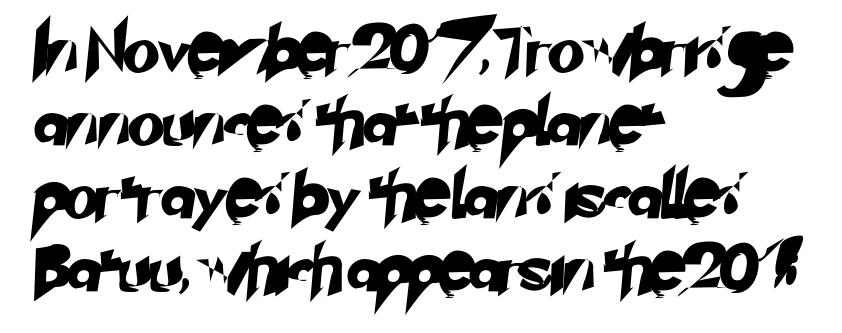
The ragged edge is on the right, which tells us the setting is flush left. This rendering leaves character spacing at its baseline value. You could not count columns in this text — the font is proportionally spaced. The gap between lines stays unmarked. How would I describe the line gaps? Plain and ordinary.
